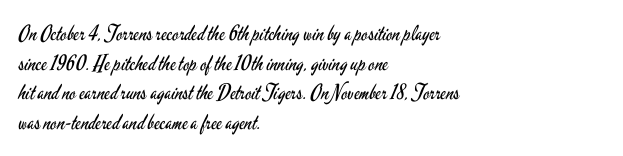
The image shows 21 px text type; set left-aligned, normal line spacing (1.41x), normal letter spacing, not underlined.
